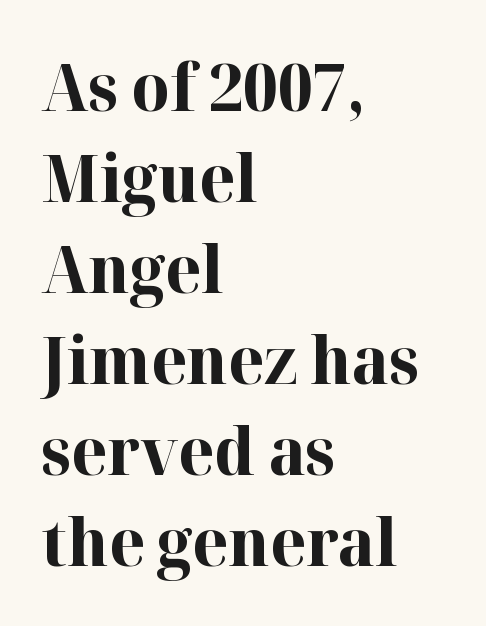
The image shows 65 px bold serif type, upright; set left-aligned, normal line spacing (1.4x), normal letter spacing, not underlined; high stroke contrast and a medium x-height.
